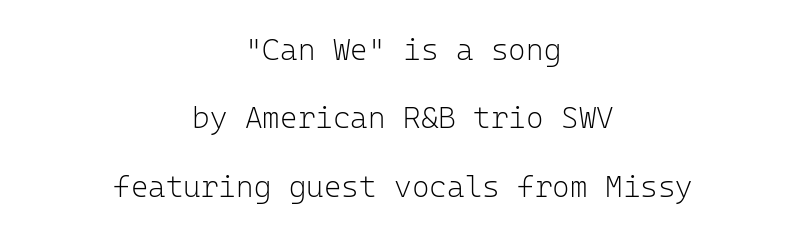
The image shows 30 px light sans-serif type, upright, monospaced; set centered, loose line spacing (2.28x), normal letter spacing, not underlined; low stroke contrast and a medium x-height.
